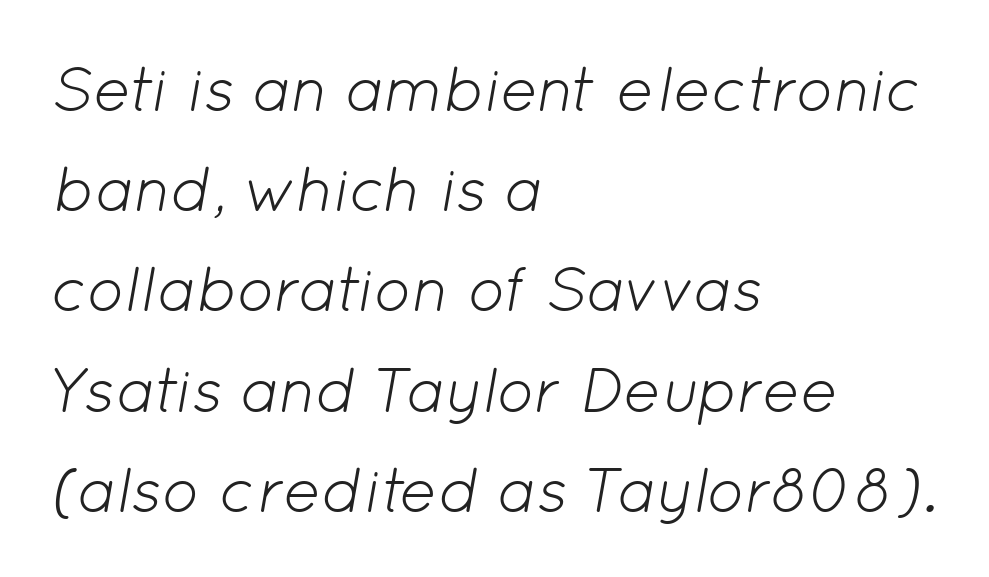
This rendering uses left alignment, leaving the right contour irregular. Looks like regular typesetting: each glyph gets only the width it needs. Heaviness? Minimal to ordinary, like unemphasized prose. The specimen reads as italic at a glance.
